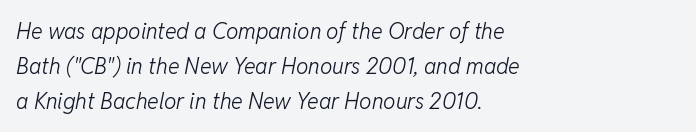
{"italic": "yes", "lean": "right", "slant_degrees": 11, "bold": "no", "underline": "no", "align": "left", "line_spacing": "normal", "line_spacing_ratio": 1.58, "letter_spacing": "normal", "letter_spacing_em": 0.0, "glyph_px": 22}
